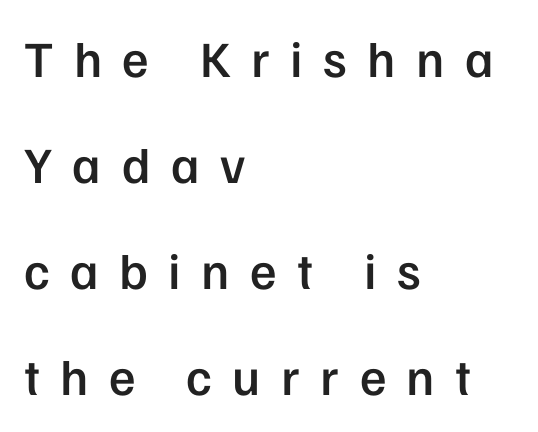
{"serif": "no", "italic": "no", "bold": "semi", "weight": "semibold", "width": "normal", "stroke_contrast": "low", "x_height": "medium", "monospaced": "no", "underline": "no", "align": "left", "line_spacing": "loose", "line_spacing_ratio": 2.08, "letter_spacing": "wide", "letter_spacing_em": 0.4, "glyph_px": 51}
